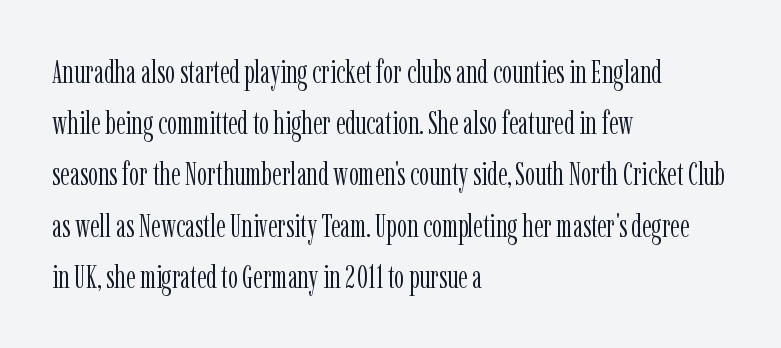
The image shows 32 px light, condensed serif type, upright; set left-aligned, normal line spacing (1.6x), normal letter spacing, not underlined; low stroke contrast and a medium x-height.
